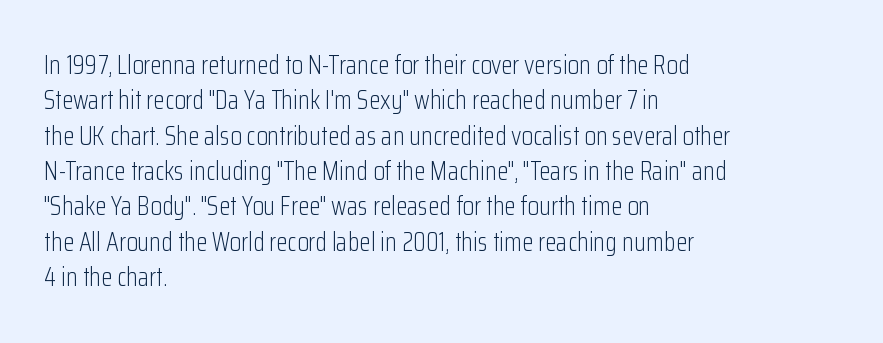
{"italic": "no", "bold": "no", "underline": "no", "align": "left", "line_spacing": "normal", "line_spacing_ratio": 1.36, "letter_spacing": "normal", "letter_spacing_em": 0.0, "glyph_px": 26}
